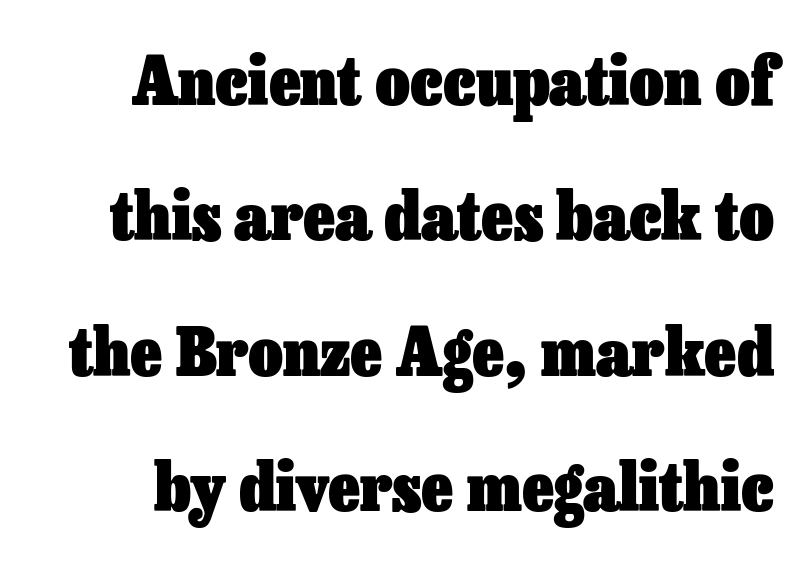
Look at the tracking — it's just the regular setting, nothing added. Plain, unruled lines of type. Characters remain perfectly vertical along every line. Is this a fixed-width face? No — the glyphs have proportional, varying widths. As a designer I'd log this as weight 700, bold.
